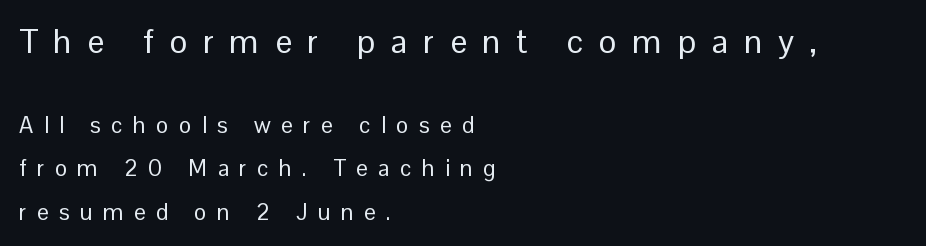
{"serif": "no", "italic": "no", "bold": "no", "weight": "regular", "width": "normal", "stroke_contrast": "low", "x_height": "medium", "monospaced": "no", "underline": "no", "align": "left", "line_spacing_ratio": 1.88, "letter_spacing": "wide", "letter_spacing_em": 0.46, "larger_block": "first", "size_ratio": 1.48, "glyph_px": 34}
